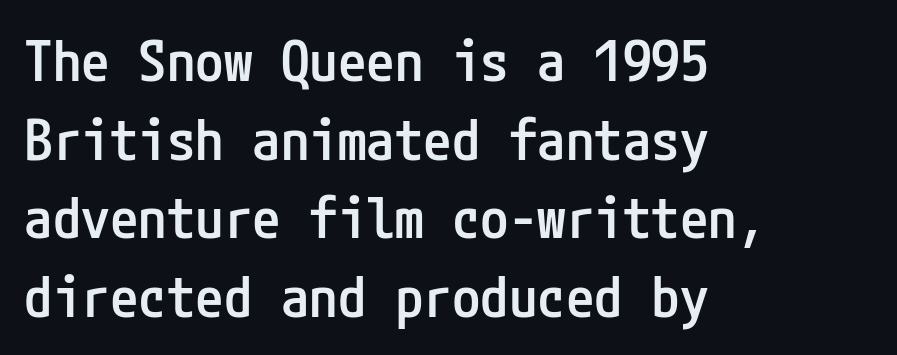
Q: Is the text bold? A: Semi-bold.
Q: Is the text italic (slanted)? A: No, it is upright.
Q: Is the typeface a serif or a sans-serif typeface? A: Sans-serif.
Q: Is the text underlined? A: No.
Q: How is the paragraph aligned? A: Left-aligned.
Q: Is the spacing between letters normal or unusually wide? A: Normal.
Q: Is the spacing between lines tight, normal or loose? A: Normal.
Q: Width (condensed, normal, or wide)? A: Condensed.
Q: Stroke contrast? A: Low.
Q: x-height? A: Medium.
